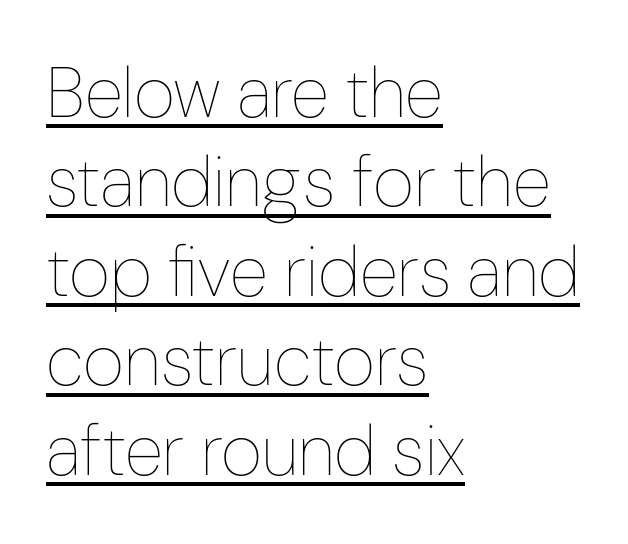
The image shows 71 px thin, condensed type, upright; set left-aligned, normal line spacing (1.26x), normal letter spacing, underlined; low stroke contrast and a medium x-height.
